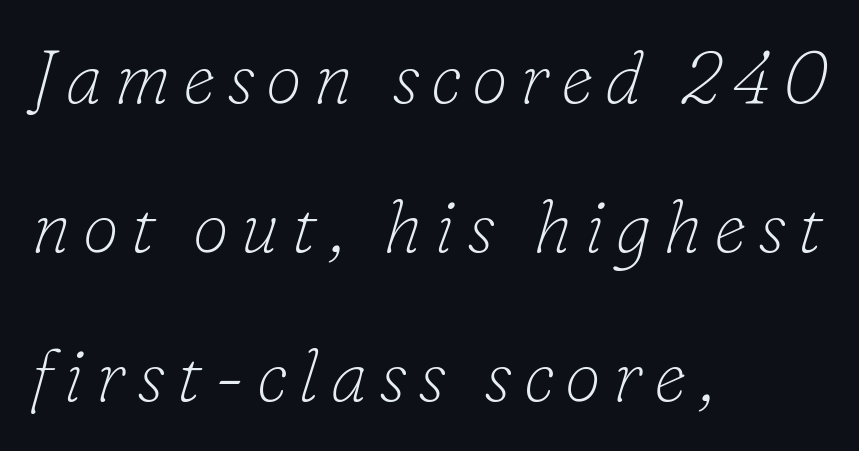
{"serif": "yes", "italic": "yes", "lean": "right", "slant_degrees": 16, "bold": "no", "weight": "thin", "width": "normal", "stroke_contrast": "low", "x_height": "small", "monospaced": "no", "underline": "no", "align": "left", "line_spacing": "loose", "line_spacing_ratio": 2.04, "glyph_px": 73}
